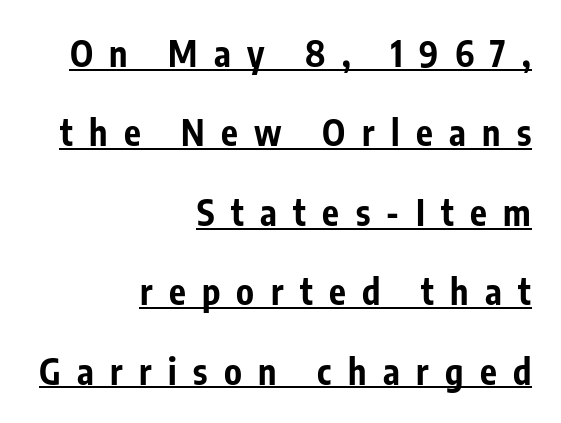
The image shows 35 px bold, condensed sans-serif type, upright; set right-aligned, loose line spacing (2.27x), unusually wide letter spacing (+0.47 em), underlined; low stroke contrast and a medium x-height.
